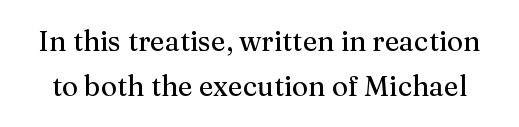
Think of a printed novel: that variable character pitch is what you see here. Unlike italic type, these characters show no tilt at all. Short note: letters normally spaced. The block of text has a typical density, with ordinary space between rows. The text was rendered using a seriffed face with decorative stroke endings.
